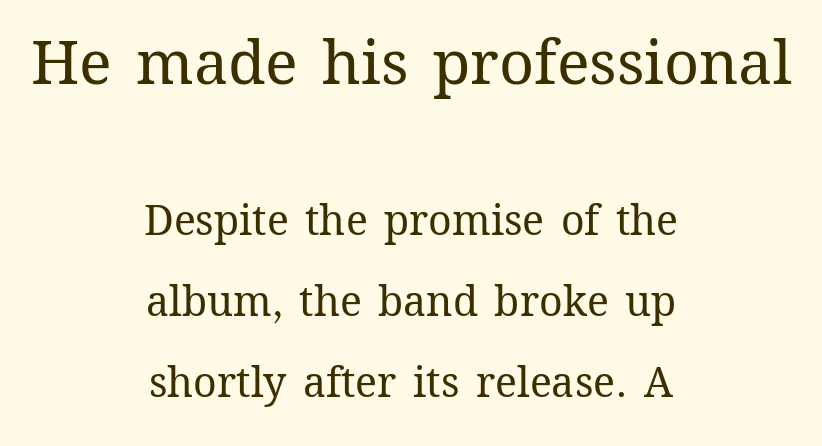
{"italic": "no", "bold": "no", "weight": "regular", "width": "normal", "stroke_contrast": "medium", "x_height": "medium", "monospaced": "no", "underline": "no", "align": "center", "line_spacing": "loose", "line_spacing_ratio": 1.97, "letter_spacing": "normal", "letter_spacing_em": 0.0, "larger_block": "first", "size_ratio": 1.49, "glyph_px": 61}
